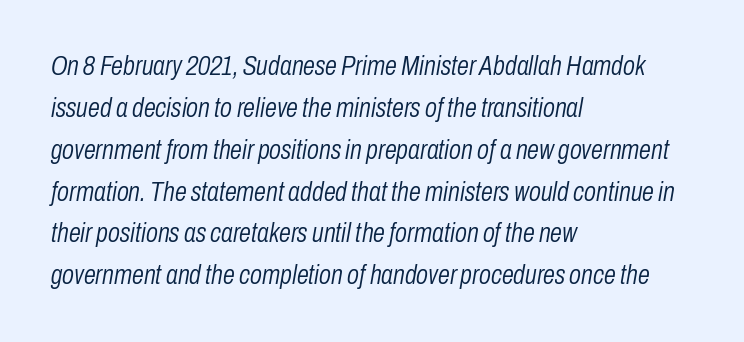
Descender tails drop into unmarked territory. You could call the tracking neutral — neither tight nor loose. Each new line begins a customary step beneath the previous one. Compared with ordinary roman type, these characters are visibly tilted. The paragraph has a hard left edge and a soft right edge.
